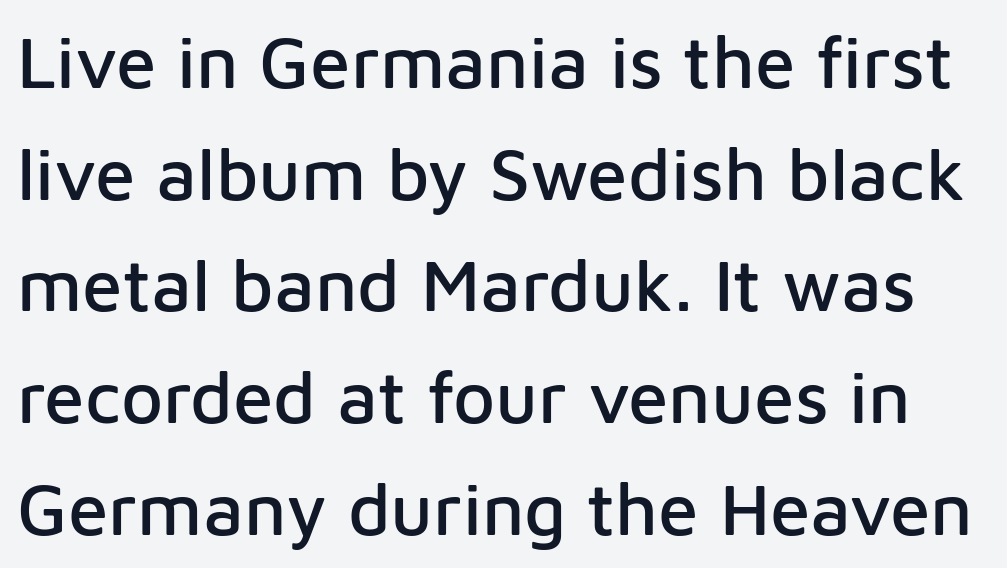
The letters sit at their default tracking, neither squeezed nor spread. These lines are rendered in a variable-pitch font. Letters rest on an invisible, unmarked baseline. The letters stand straight up with perfectly vertical stems. Observe the absence of serifs on each vertical stroke in this sample. Line spacing here is normal.
